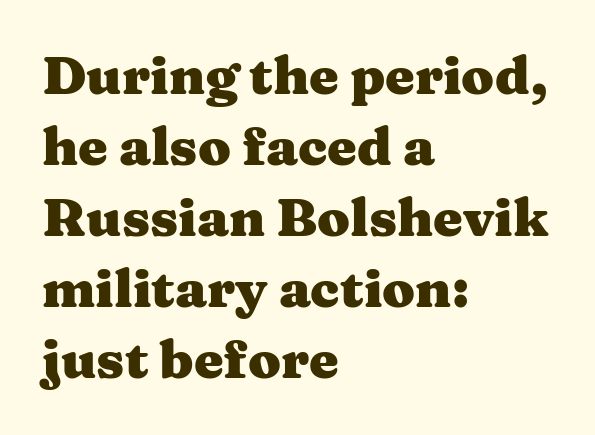
Character widths vary here, with narrow letters taking less room than wide ones. The rendering keeps characters at their native spacing. Each row of text sits above clean, open space. These lines stack with their left ends in a neat column.
